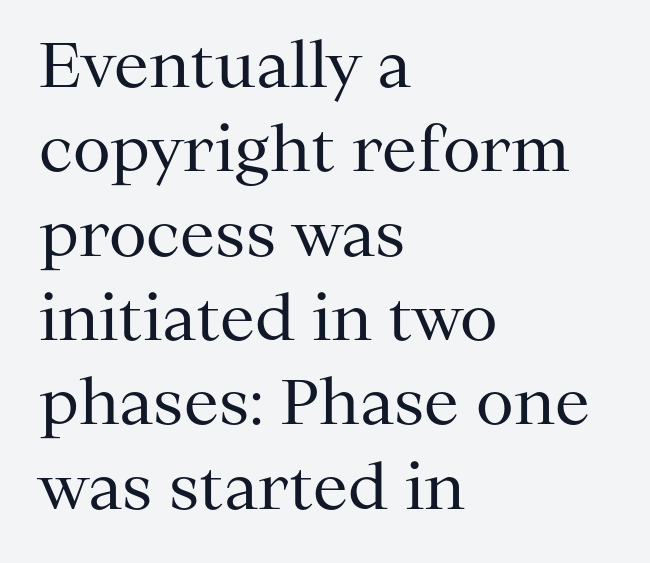
The image shows 62 px regular-weight serif type, upright; set left-aligned, normal line spacing (1.36x), normal letter spacing, not underlined; medium stroke contrast and a medium x-height.
